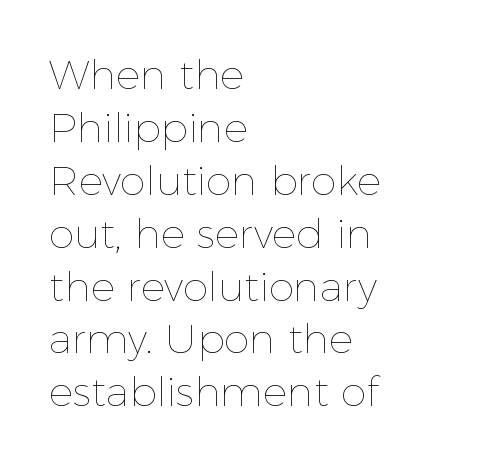
Q: Is the text bold? A: No.
Q: Is the text italic (slanted)? A: No, it is upright.
Q: Is the text underlined? A: No.
Q: How is the paragraph aligned? A: Left-aligned.
Q: Is the spacing between letters normal or unusually wide? A: Normal.
Q: Is the spacing between lines tight, normal or loose? A: Normal.
Q: Width (condensed, normal, or wide)? A: Normal.
Q: x-height? A: Medium.
Q: Monospaced? A: No.
